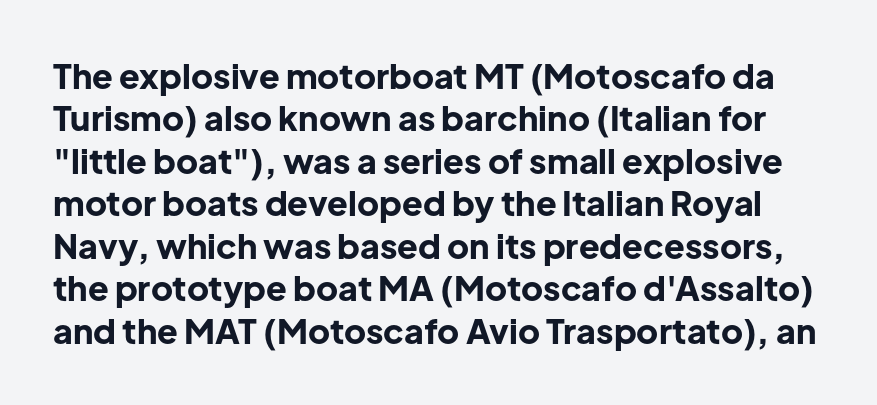
The image shows 34 px bold sans-serif type, upright; set normal line spacing (1.25x), normal letter spacing, not underlined; low stroke contrast and a medium x-height.
